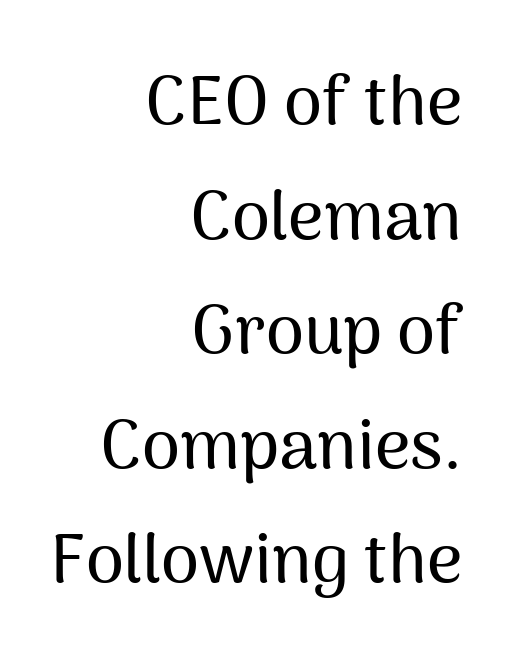
A roman cut, with each character standing at attention. A typesetter would call this proportional, since set widths differ per character. Unmarked baselines from the first word to the last. Vertically, the passage feels balanced, rows spaced as you'd expect. Are there feet on the stems? There aren't — it's a sans. In CSS terms this would be text-align: right.
